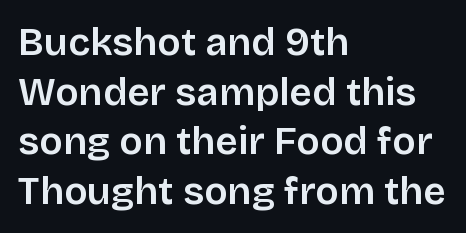
{"serif": "no", "italic": "no", "bold": "semi", "weight": "semibold", "width": "normal", "stroke_contrast": "low", "x_height": "large", "monospaced": "no", "underline": "no", "align": "left", "line_spacing": "normal", "line_spacing_ratio": 1.27, "letter_spacing": "normal", "letter_spacing_em": 0.0, "glyph_px": 39}
